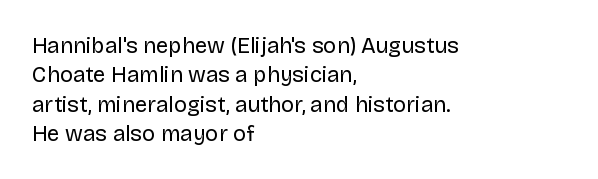
Q: Is the text bold? A: No.
Q: Is the text italic (slanted)? A: No, it is upright.
Q: Is the text underlined? A: No.
Q: How is the paragraph aligned? A: Left-aligned.
Q: Is the spacing between letters normal or unusually wide? A: Normal.
Q: Is the spacing between lines tight, normal or loose? A: Normal.
